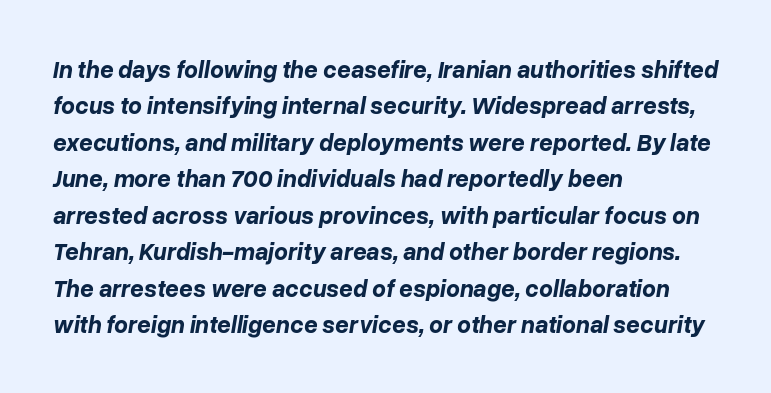
The image shows 24 px bold type, italic (leaning right); set left-aligned, normal line spacing (1.52x), normal letter spacing, not underlined.
